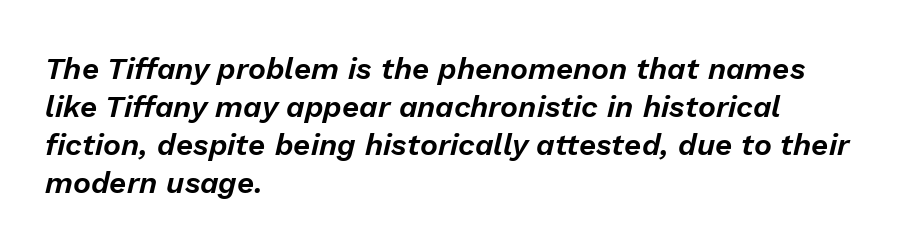
Check under the words: just untouched page. In terms of posture, this sample is oblique. Tracking here is standard; glyphs follow each other at the usual distance. Where is the straight margin? On the left. Reading down the column, the eye jumps a familiar distance to each next line. These lines are rendered in a variable-pitch font.
